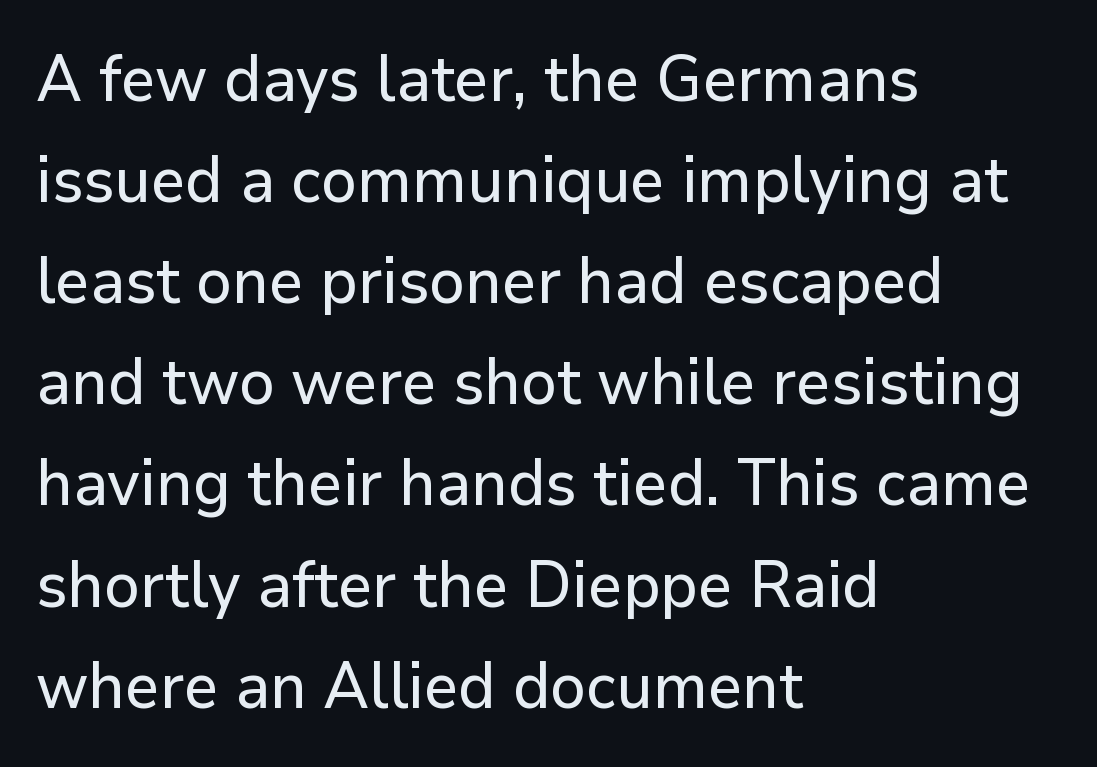
The image shows 64 px sans-serif type, upright; set left-aligned, normal line spacing (1.58x), normal letter spacing, not underlined; low stroke contrast and a medium x-height.
